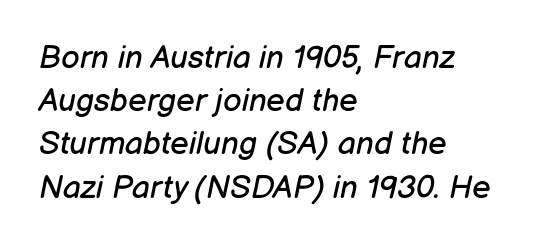
{"italic": "yes", "lean": "right", "slant_degrees": 12, "bold": "no", "weight": "regular", "width": "normal", "stroke_contrast": "low", "x_height": "medium", "monospaced": "no", "underline": "no", "align": "left", "line_spacing": "normal", "line_spacing_ratio": 1.35, "letter_spacing": "normal", "letter_spacing_em": 0.0, "glyph_px": 32}
